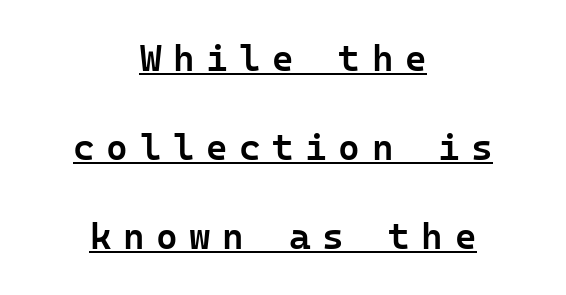
{"serif": "no", "italic": "no", "bold": "semi", "weight": "semibold", "width": "normal", "stroke_contrast": "low", "x_height": "medium", "underline": "yes", "align": "center", "line_spacing": "loose", "line_spacing_ratio": 2.41, "letter_spacing": "wide", "letter_spacing_em": 0.31, "glyph_px": 37}
